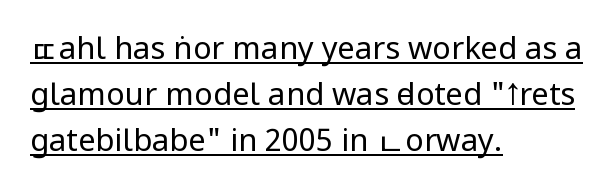
{"serif": "no", "italic": "no", "bold": "no", "weight": "regular", "width": "condensed", "stroke_contrast": "low", "underline": "yes", "align": "left", "line_spacing": "normal", "line_spacing_ratio": 1.49, "letter_spacing": "normal", "letter_spacing_em": 0.0, "glyph_px": 31}
